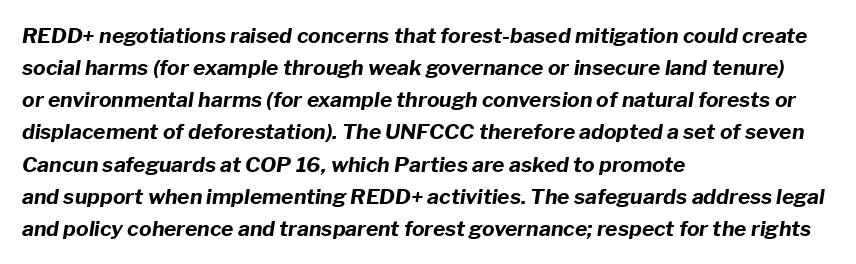
{"italic": "yes", "lean": "right", "slant_degrees": 8, "bold": "yes", "underline": "no", "align": "left", "line_spacing": "normal", "line_spacing_ratio": 1.53, "letter_spacing": "normal", "letter_spacing_em": 0.0, "glyph_px": 21}
